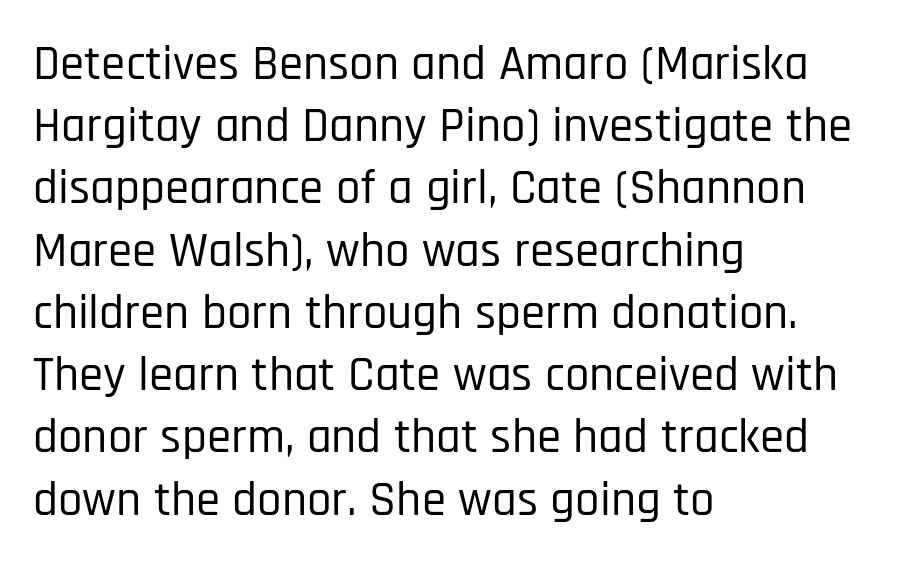
Q: Is the text italic (slanted)? A: No, it is upright.
Q: Is the typeface a serif or a sans-serif typeface? A: Sans-serif.
Q: Is the text underlined? A: No.
Q: How is the paragraph aligned? A: Left-aligned.
Q: Is the spacing between letters normal or unusually wide? A: Normal.
Q: Is the spacing between lines tight, normal or loose? A: Normal.
Q: Width (condensed, normal, or wide)? A: Condensed.
Q: Stroke contrast? A: Low.
Q: x-height? A: Large.
Q: Monospaced? A: No.
